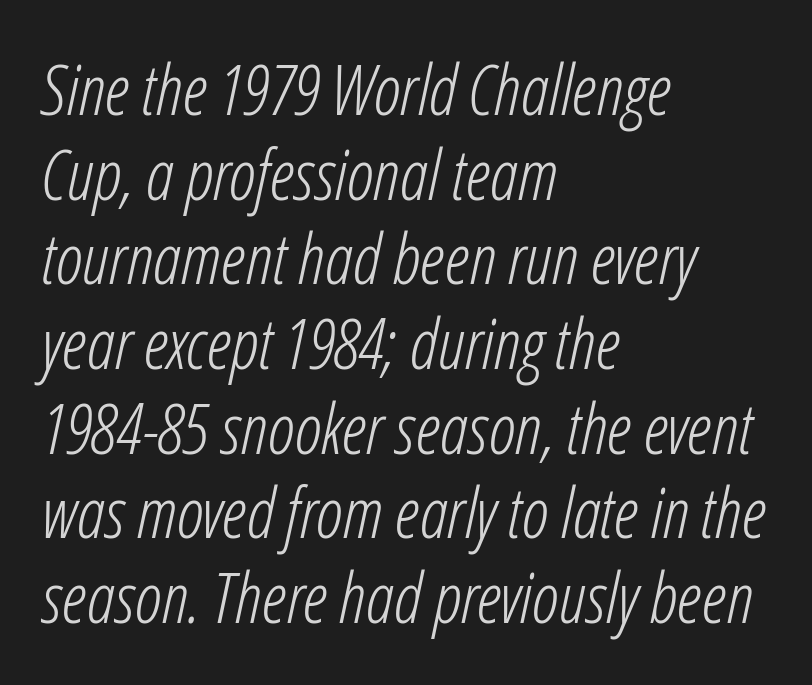
The image shows 70 px light, condensed type, italic (leaning right); set left-aligned, line spacing 1.21x, normal letter spacing, not underlined; low stroke contrast and a medium x-height.
